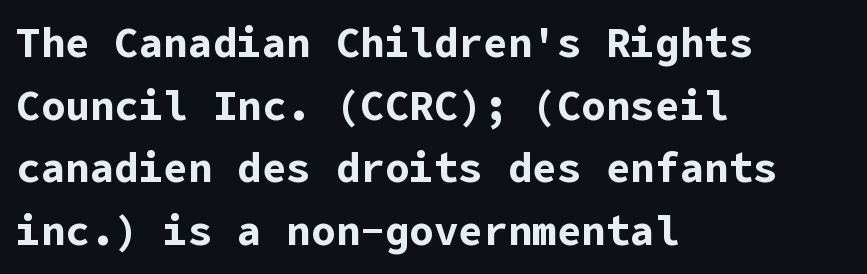
Decoration check: the copy has no underline. Unlike a traditional serif, this face leaves its strokes unadorned. Notice how the stems are strictly vertical — no italics here. Vertical spacing — default. Caption: multi-line text, flush left, ragged right. The passage shown is emphatically bold.
